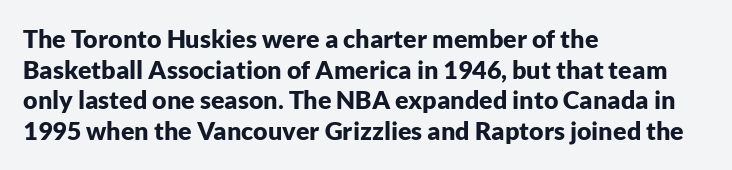
The image shows 25 px bold type, upright; set left-aligned, line spacing 1.23x, normal letter spacing, not underlined.
